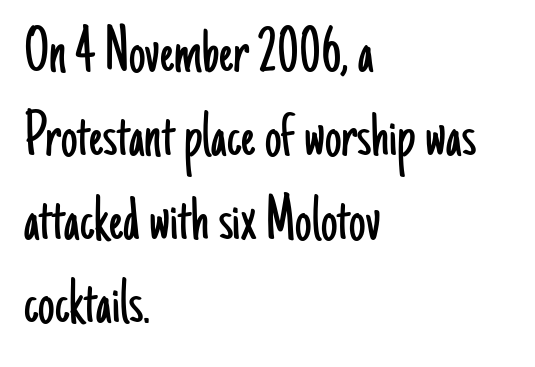
Q: Is the text bold? A: No.
Q: Is the text italic (slanted)? A: No, it is upright.
Q: Is the typeface a serif or a sans-serif typeface? A: Sans-serif.
Q: Is the text underlined? A: No.
Q: How is the paragraph aligned? A: Left-aligned.
Q: Is the spacing between letters normal or unusually wide? A: Normal.
Q: Is the spacing between lines tight, normal or loose? A: Normal.
Q: Width (condensed, normal, or wide)? A: Condensed.
Q: Stroke contrast? A: Low.
Q: x-height? A: Small.
Q: Monospaced? A: No.
